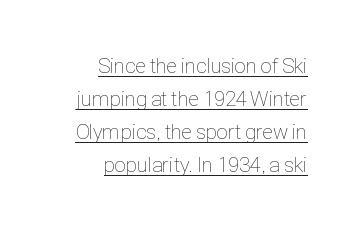
{"italic": "no", "bold": "no", "underline": "yes", "align": "right", "line_spacing": "normal", "line_spacing_ratio": 1.57, "letter_spacing": "normal", "letter_spacing_em": 0.0, "glyph_px": 21}
